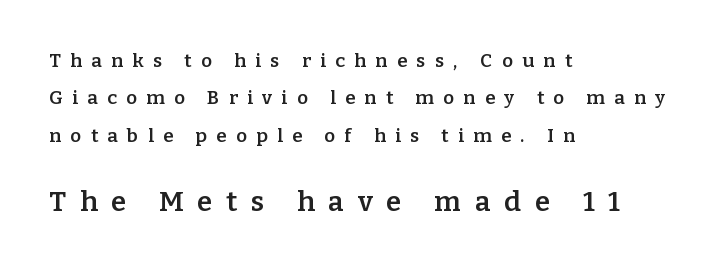
{"serif": "yes", "italic": "no", "bold": "semi", "weight": "semibold", "width": "normal", "stroke_contrast": "low", "x_height": "medium", "monospaced": "no", "underline": "no", "align": "left", "line_spacing": "loose", "line_spacing_ratio": 1.97, "letter_spacing": "wide", "letter_spacing_em": 0.49, "larger_block": "second", "size_ratio": 1.47, "glyph_px": 28}
